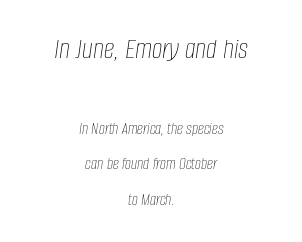
Q: Is the text bold? A: No.
Q: Is the text italic (slanted)? A: Yes, it leans right by about 8 degrees.
Q: Is the text underlined? A: No.
Q: How is the paragraph aligned? A: Centered.
Q: Is the spacing between letters normal or unusually wide? A: Normal.
Q: Is the spacing between lines tight, normal or loose? A: Loose.
Q: Which block of text is set in a larger size, the first (top) or the second (bottom)? A: The first (top) one.
Q: Width (condensed, normal, or wide)? A: Condensed.
Q: Stroke contrast? A: Low.
Q: x-height? A: Large.
Q: Monospaced? A: No.
